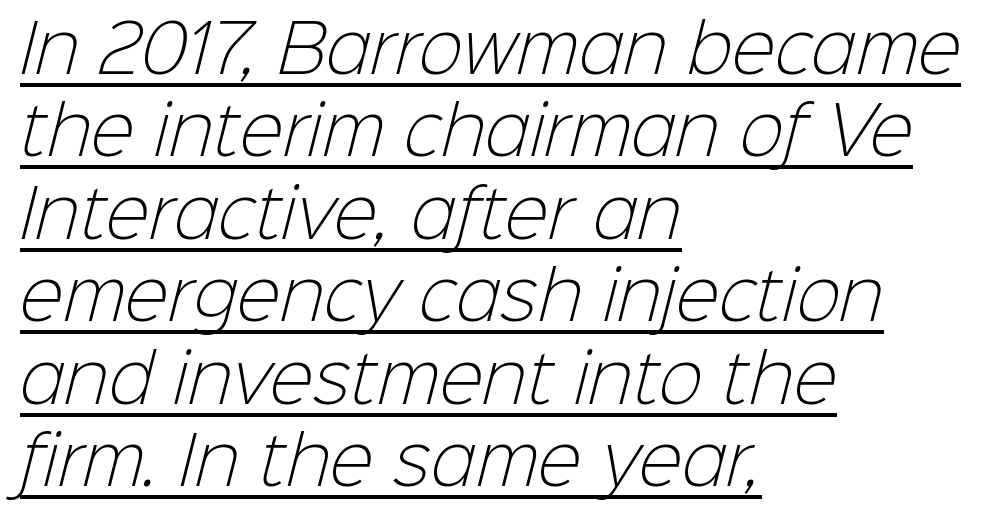
{"serif": "no", "bold": "no", "weight": "light", "width": "normal", "stroke_contrast": "low", "x_height": "medium", "monospaced": "no", "underline": "yes", "align": "left", "line_spacing": "normal", "line_spacing_ratio": 1.25, "letter_spacing": "normal", "letter_spacing_em": 0.0, "glyph_px": 66}
